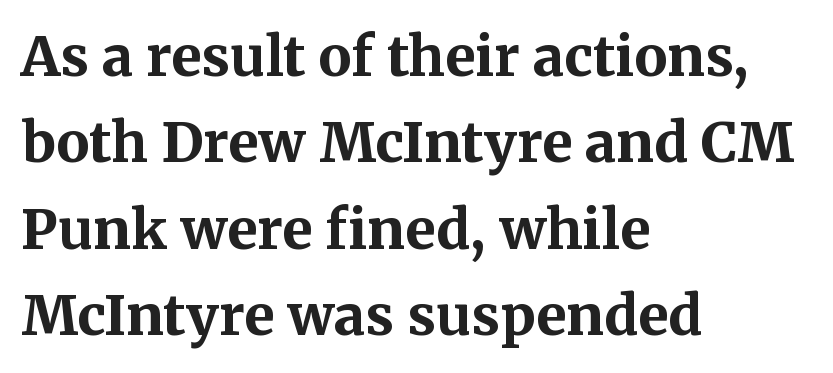
{"serif": "yes", "italic": "no", "bold": "yes", "weight": "bold", "width": "normal", "stroke_contrast": "medium", "x_height": "medium", "monospaced": "no", "underline": "no", "align": "left", "line_spacing": "normal", "line_spacing_ratio": 1.57, "letter_spacing": "normal", "letter_spacing_em": 0.0, "glyph_px": 55}
